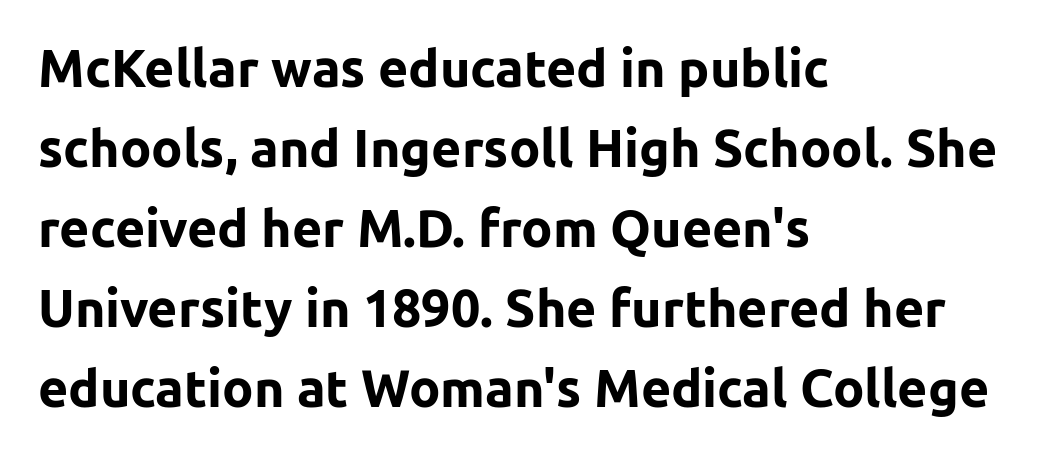
The image shows 52 px bold sans-serif type, upright; set left-aligned, normal line spacing (1.54x), normal letter spacing, not underlined; low stroke contrast and a medium x-height.
